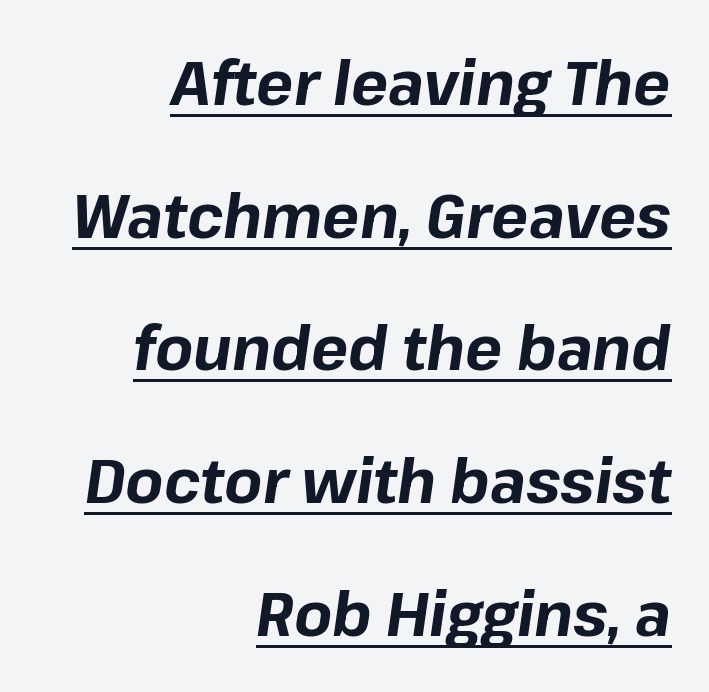
Q: Is the text bold? A: Yes.
Q: Is the text italic (slanted)? A: Yes, it leans right by about 8 degrees.
Q: Is the text underlined? A: Yes.
Q: How is the paragraph aligned? A: Right-aligned.
Q: Is the spacing between letters normal or unusually wide? A: Normal.
Q: Is the spacing between lines tight, normal or loose? A: Loose.
Q: Width (condensed, normal, or wide)? A: Normal.
Q: Stroke contrast? A: Low.
Q: x-height? A: Medium.
Q: Monospaced? A: No.
